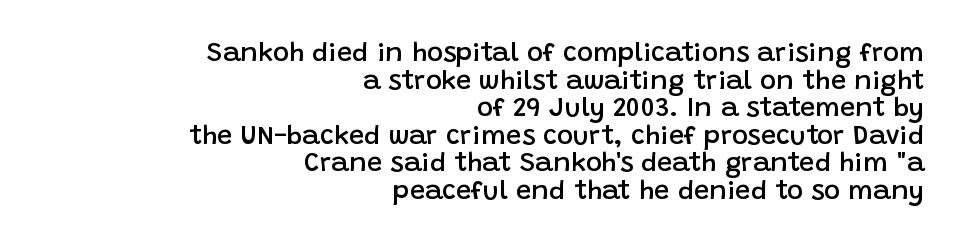
The image shows 27 px text type, upright; set right-aligned, tight line spacing (1.02x), normal letter spacing, not underlined.
